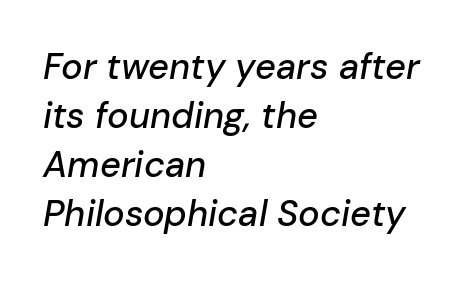
The image shows 36 px text type, italic (leaning right); set left-aligned, normal line spacing (1.36x), normal letter spacing, not underlined; low stroke contrast and a medium x-height.
